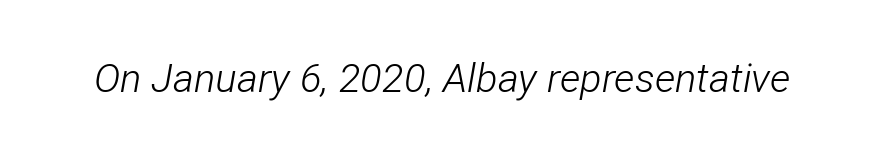
The image shows 40 px light, condensed type, italic (leaning right); set normal letter spacing, not underlined; low stroke contrast and a medium x-height.
